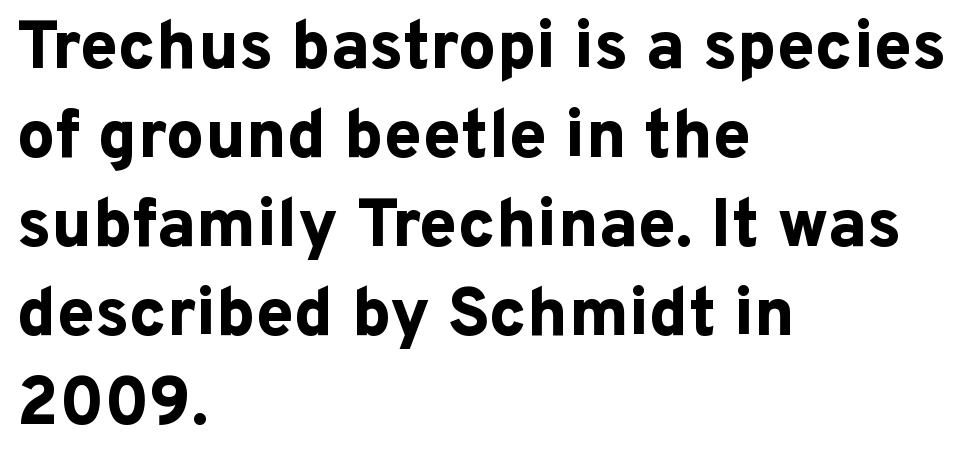
The image shows 68 px bold sans-serif type, upright; set left-aligned, normal line spacing (1.31x), normal letter spacing, not underlined; low stroke contrast and a medium x-height.
